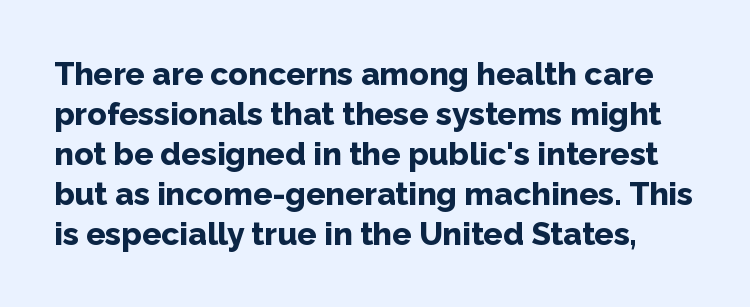
The image shows 32 px bold sans-serif type, upright; set normal line spacing (1.25x), normal letter spacing, not underlined; low stroke contrast and a medium x-height.
